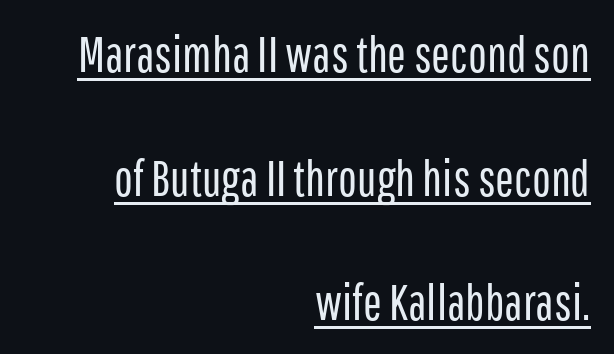
The image shows 50 px regular-weight, condensed sans-serif type, upright; set right-aligned, loose line spacing (2.48x), normal letter spacing, underlined; low stroke contrast and a medium x-height.
